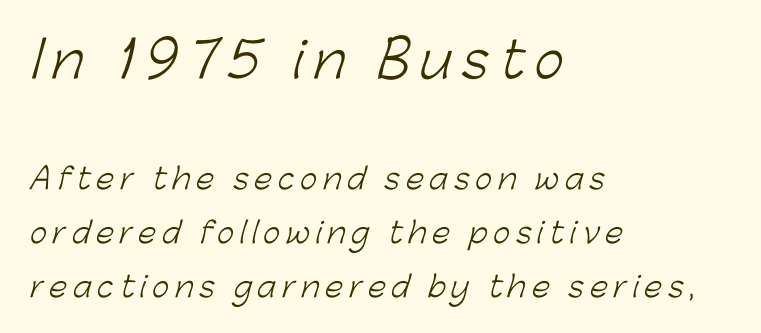
{"serif": "no", "bold": "no", "weight": "light", "width": "normal", "stroke_contrast": "low", "x_height": "medium", "monospaced": "no", "underline": "no", "align": "left", "line_spacing_ratio": 1.85, "letter_spacing": "wide", "letter_spacing_em": 0.2, "larger_block": "first", "size_ratio": 1.72, "glyph_px": 50}
